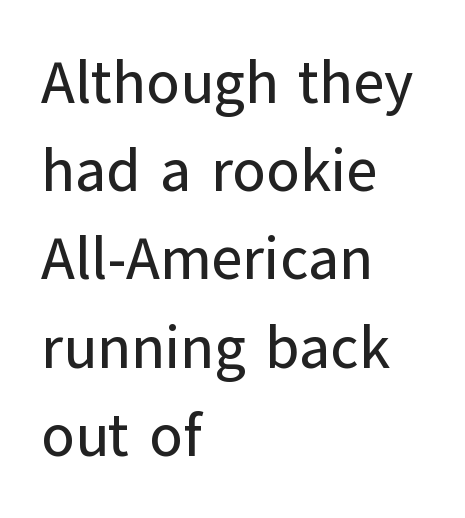
{"serif": "no", "italic": "no", "width": "normal", "stroke_contrast": "low", "x_height": "medium", "monospaced": "no", "underline": "no", "align": "left", "line_spacing": "normal", "line_spacing_ratio": 1.47, "letter_spacing": "normal", "letter_spacing_em": 0.0, "glyph_px": 60}
